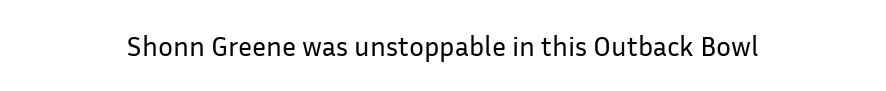
The image shows 28 px regular-weight sans-serif type, upright; set normal letter spacing, not underlined; low stroke contrast and a medium x-height.
